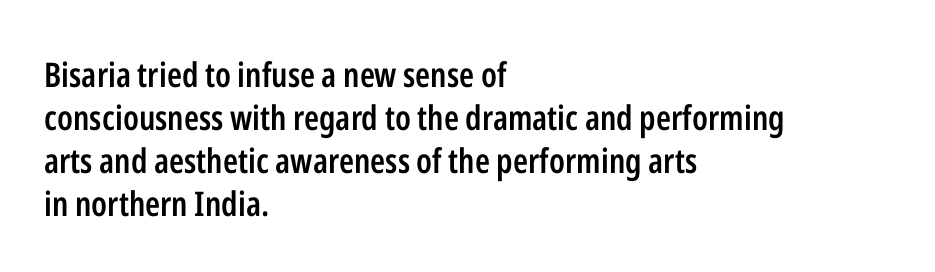
Q: Is the text bold? A: Semi-bold.
Q: Is the text italic (slanted)? A: No, it is upright.
Q: Is the typeface a serif or a sans-serif typeface? A: Sans-serif.
Q: Is the text underlined? A: No.
Q: How is the paragraph aligned? A: Left-aligned.
Q: Is the spacing between letters normal or unusually wide? A: Normal.
Q: Is the spacing between lines tight, normal or loose? A: Normal.
Q: Width (condensed, normal, or wide)? A: Condensed.
Q: Stroke contrast? A: Low.
Q: x-height? A: Medium.
Q: Monospaced? A: No.
